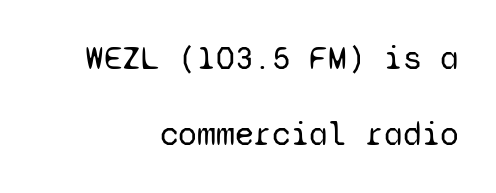
The image shows 34 px regular-weight sans-serif type, upright, monospaced; set right-aligned, loose line spacing (2.24x), normal letter spacing, not underlined; low stroke contrast and a medium x-height.
